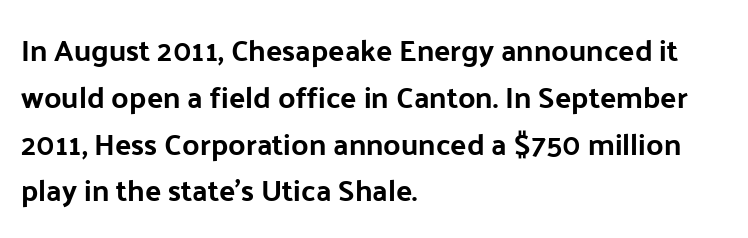
This sample uses a sans-serif face. Caption: multi-line text, flush left, ragged right. The rendering uses natural spacing where letterforms have individual widths. Standard letterfit; no display-style spreading of the glyphs.
